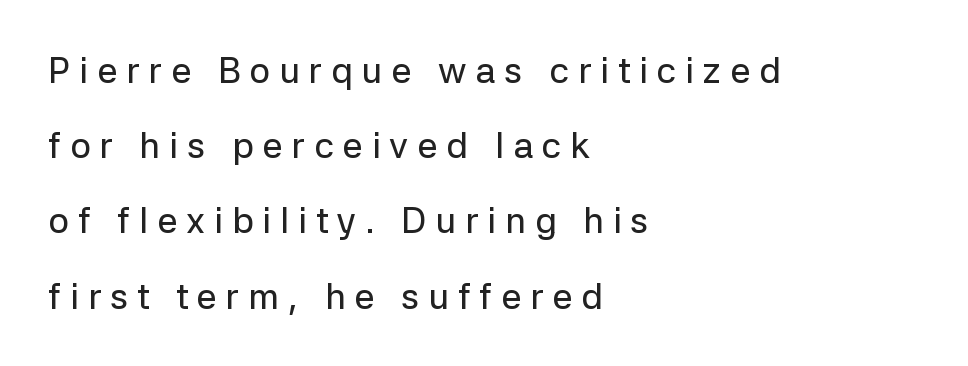
{"serif": "no", "italic": "no", "width": "normal", "stroke_contrast": "low", "x_height": "medium", "monospaced": "no", "underline": "no", "align": "left", "line_spacing": "loose", "line_spacing_ratio": 2.09, "letter_spacing": "wide", "letter_spacing_em": 0.25, "glyph_px": 36}
